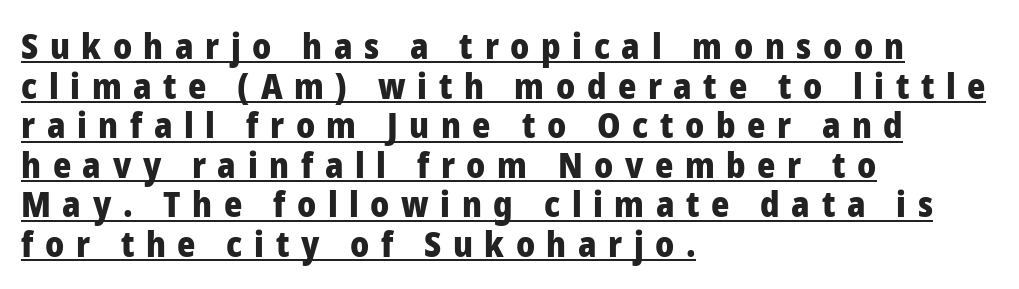
Is there an underline? Yes — a line sits under the letters. These words are printed bold, with thick strokes throughout. Nope, no serifs anywhere on these letters. Visually the block forms a straight wall on the left and a jagged coastline on the right. Leading is clearly below the norm, producing a dense column. Does the lettering tilt? It doesn't — this is upright.
